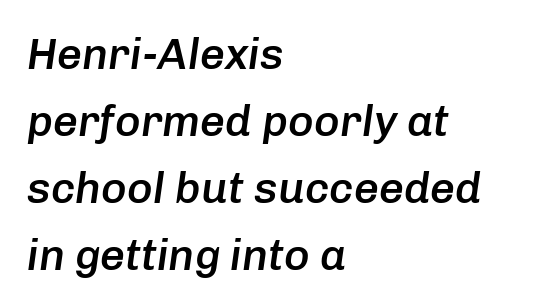
The image shows 44 px semibold type, italic (leaning right); set left-aligned, normal line spacing (1.52x), normal letter spacing, not underlined; low stroke contrast and a medium x-height.
